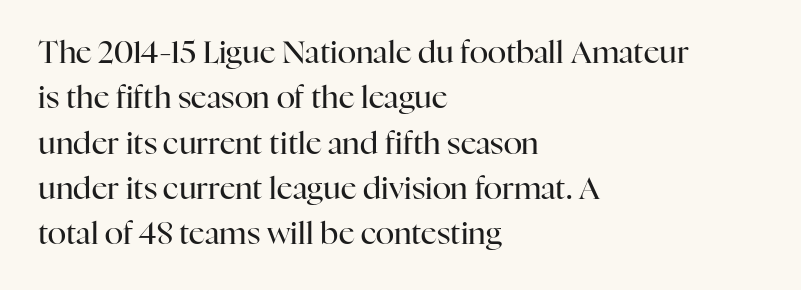
The image shows 31 px regular-weight serif type, upright; set left-aligned, normal line spacing (1.46x), normal letter spacing, not underlined; high stroke contrast and a medium x-height.
